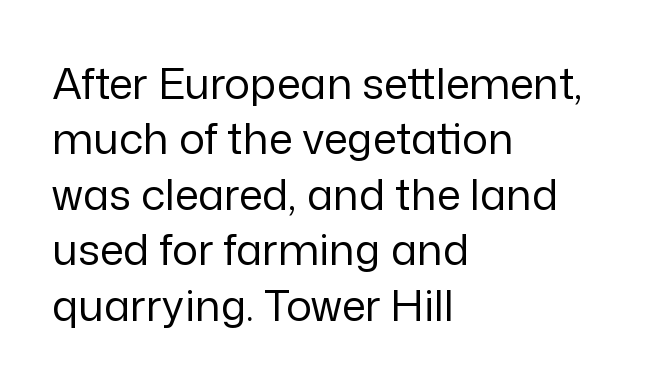
Q: Is the text bold? A: No.
Q: Is the text italic (slanted)? A: No, it is upright.
Q: Is the typeface a serif or a sans-serif typeface? A: Sans-serif.
Q: Is the text underlined? A: No.
Q: How is the paragraph aligned? A: Left-aligned.
Q: Is the spacing between letters normal or unusually wide? A: Normal.
Q: Is the spacing between lines tight, normal or loose? A: Normal.
Q: Width (condensed, normal, or wide)? A: Normal.
Q: Stroke contrast? A: Low.
Q: x-height? A: Medium.
Q: Monospaced? A: No.
